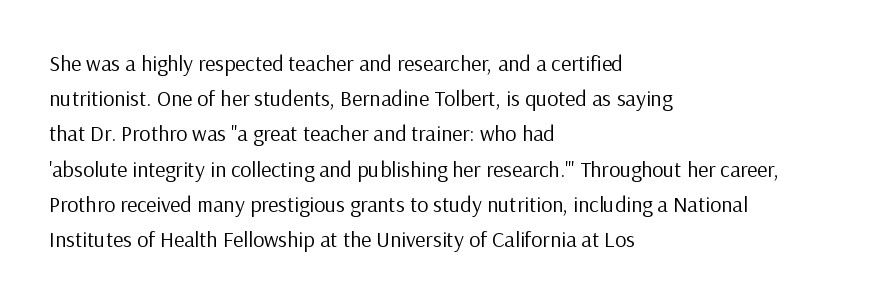
Q: Is the text bold? A: No.
Q: Is the text italic (slanted)? A: No, it is upright.
Q: Is the text underlined? A: No.
Q: How is the paragraph aligned? A: Left-aligned.
Q: Is the spacing between letters normal or unusually wide? A: Normal.
Q: Is the spacing between lines tight, normal or loose? A: Normal.
